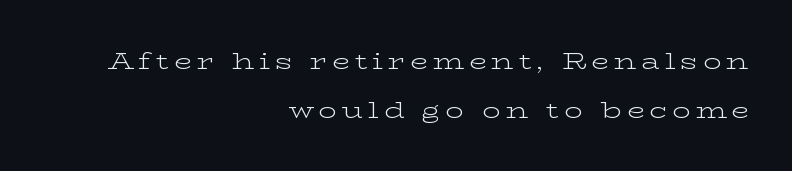
The image shows 23 px text type, upright; set right-aligned, loose line spacing (2.11x), unusually wide letter spacing (+0.21 em), not underlined.
